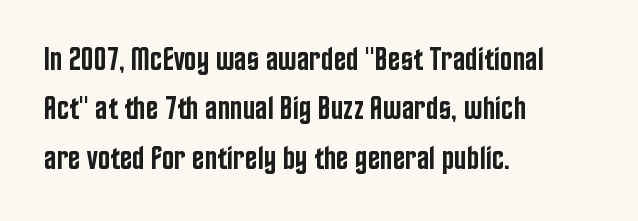
The image shows 33 px semibold, condensed sans-serif type, upright; set left-aligned, normal line spacing (1.5x), normal letter spacing, not underlined; low stroke contrast and a large x-height.
